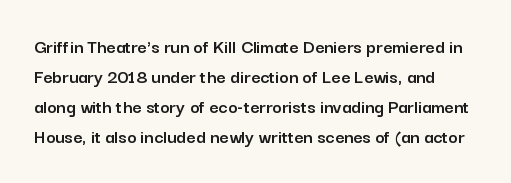
The image shows 20 px text type, upright; set normal line spacing (1.5x), normal letter spacing, not underlined.
